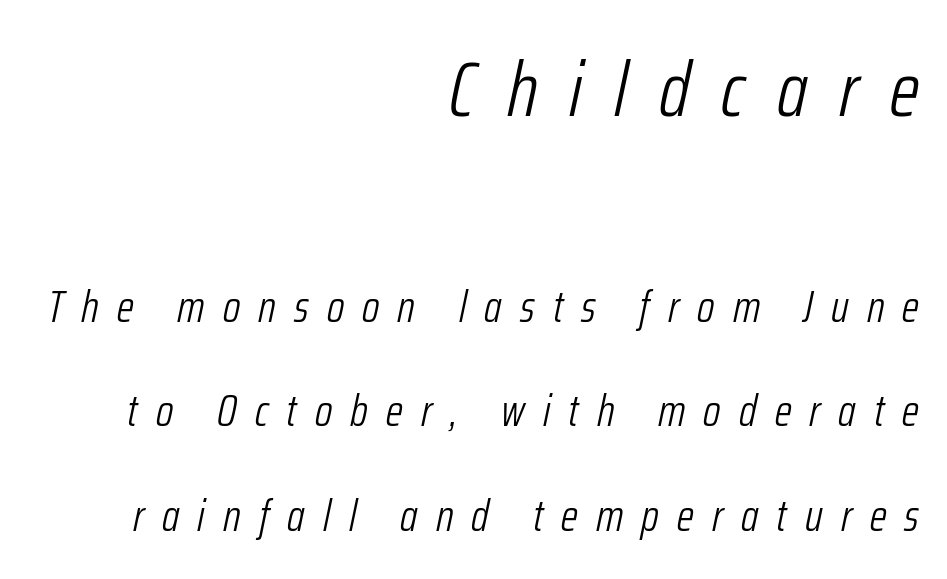
The image shows 77 px light, condensed type, italic (leaning right); set right-aligned, loose line spacing (2.37x), unusually wide letter spacing (+0.41 em), not underlined; the first (top) block is 1.75x larger; low stroke contrast and a medium x-height.
